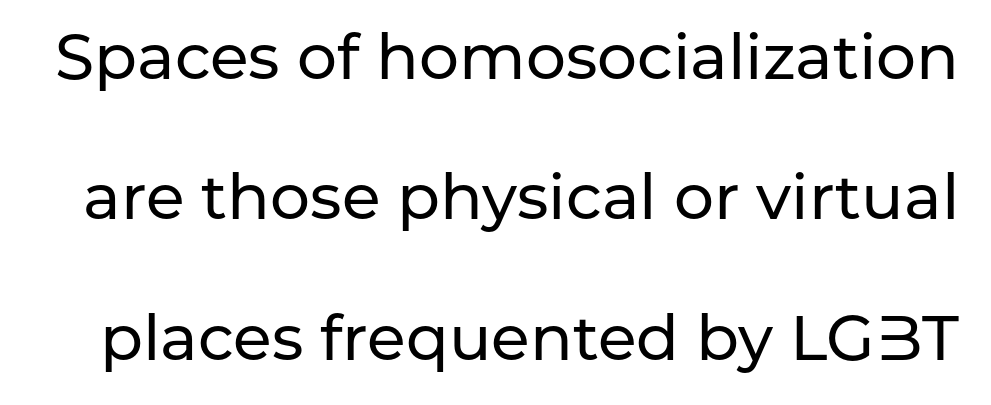
A typesetter would call this proportional, since set widths differ per character. The glyphs are unaccompanied by any horizontal stroke below them. Is there any slant? The stems are plumb. The horizontal fit of the characters is conventional and even. Compared with typical paragraphs, the rows here are farther apart. Are there feet on the stems? There aren't — it's a sans.
